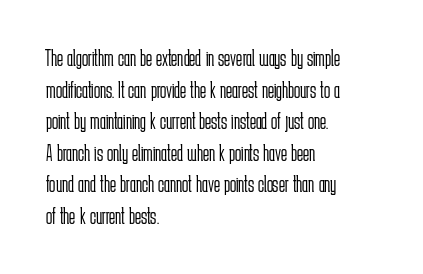
{"italic": "no", "bold": "no", "underline": "no", "align": "left", "line_spacing": "normal", "line_spacing_ratio": 1.37, "letter_spacing": "normal", "letter_spacing_em": 0.0, "glyph_px": 23}
